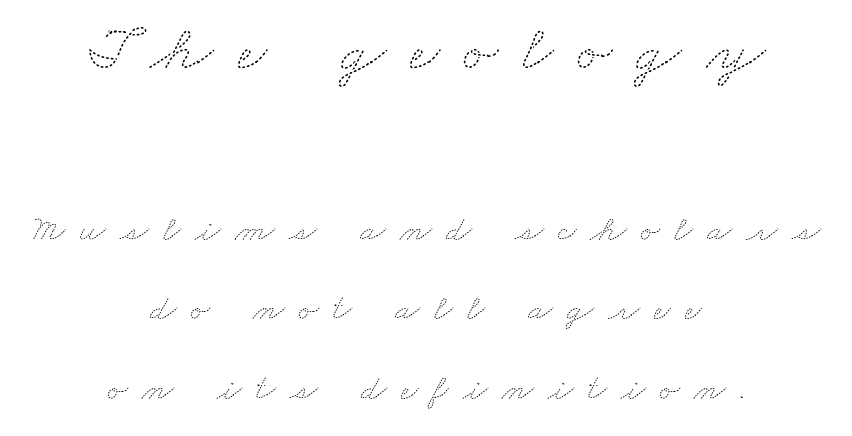
{"bold": "no", "weight": "thin", "width": "wide", "stroke_contrast": "medium", "x_height": "small", "monospaced": "no", "underline": "no", "align": "center", "line_spacing": "loose", "line_spacing_ratio": 2.15, "letter_spacing": "wide", "letter_spacing_em": 0.38, "larger_block": "first", "size_ratio": 1.73, "glyph_px": 64}
